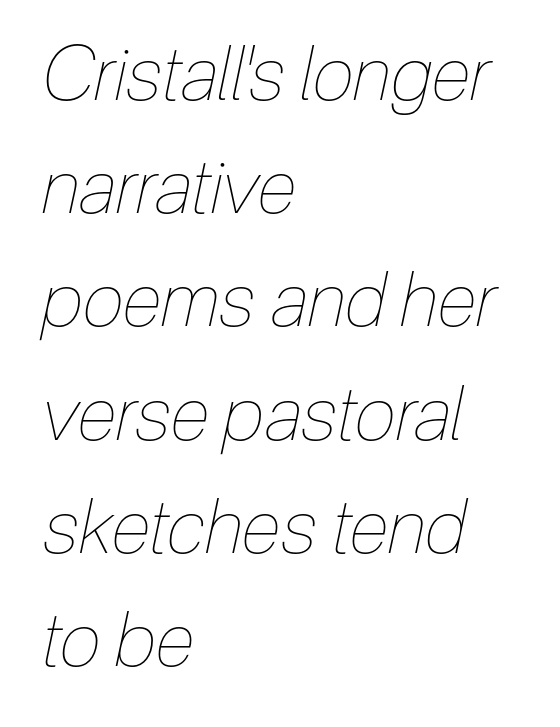
Q: Is the text bold? A: No.
Q: Is the text italic (slanted)? A: Yes, it leans right by about 12 degrees.
Q: Is the text underlined? A: No.
Q: How is the paragraph aligned? A: Left-aligned.
Q: Is the spacing between letters normal or unusually wide? A: Normal.
Q: Is the spacing between lines tight, normal or loose? A: Normal.
Q: Width (condensed, normal, or wide)? A: Condensed.
Q: Stroke contrast? A: Low.
Q: x-height? A: Medium.
Q: Monospaced? A: No.
